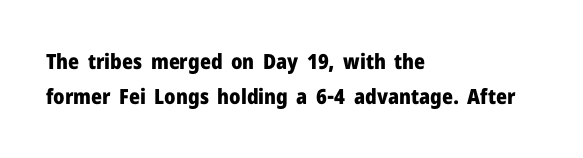
The passage shown stacks its lines at a standard gap. Each row of text sits above clean, open space. The tracking reads as untouched default to a designer's eye. Short and long lines alike share a common starting point at left. Posture: straight, roman, zero tilt.
